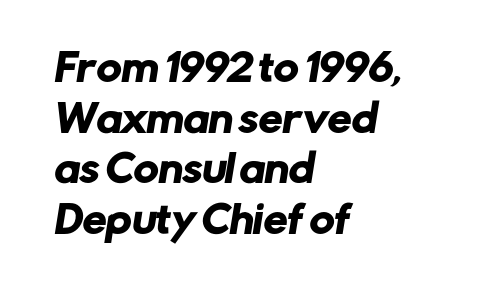
The designer went with a sans here, leaving each stem footless. Where is the straight margin? On the left. The letters advance in unequal steps, a hallmark of proportional type. This rendering features lettering with no underline.
